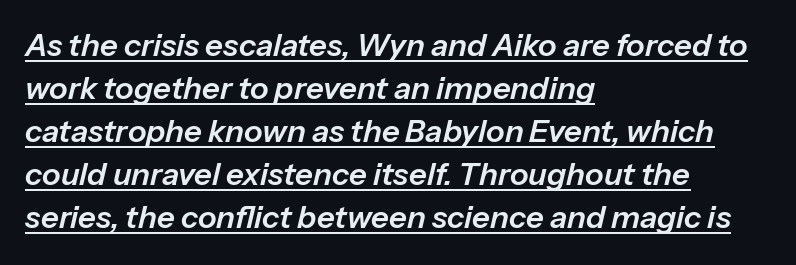
The rendering uses natural spacing where letterforms have individual widths. The rendering applies a slant to the glyphs. The face used here appears with an underline applied. One glance says typical: line gaps are just what's usual. Reading down the block, your eye returns to a fixed left position each line. Nobody touched the tracking dial on this one.
